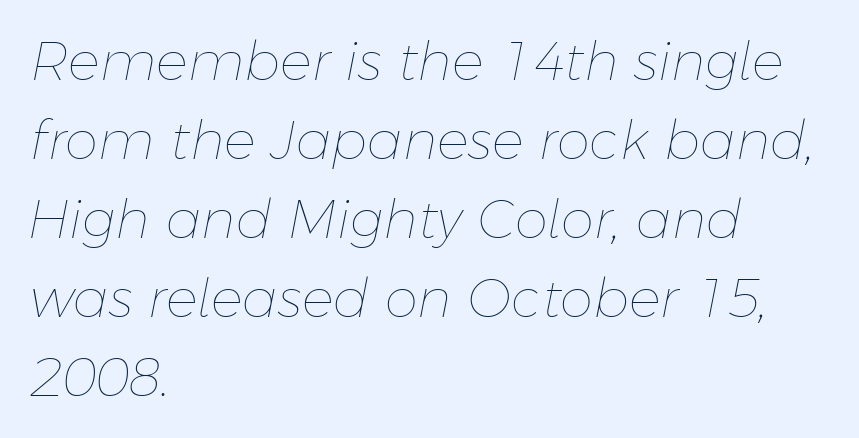
The image shows 53 px thin type, italic (leaning right); set left-aligned, normal line spacing (1.49x), normal letter spacing, not underlined; low stroke contrast and a medium x-height.
